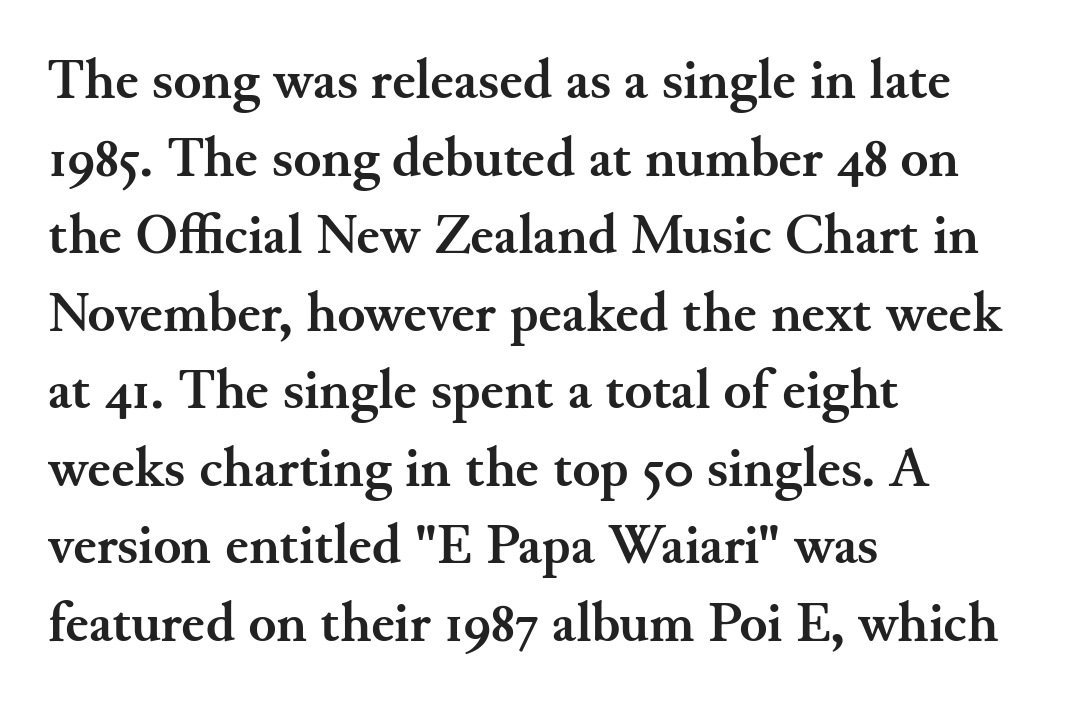
Q: Is the text bold? A: Yes.
Q: Is the text italic (slanted)? A: No, it is upright.
Q: Is the typeface a serif or a sans-serif typeface? A: Serif.
Q: Is the text underlined? A: No.
Q: How is the paragraph aligned? A: Left-aligned.
Q: Is the spacing between letters normal or unusually wide? A: Normal.
Q: Is the spacing between lines tight, normal or loose? A: Normal.
Q: Width (condensed, normal, or wide)? A: Normal.
Q: Stroke contrast? A: Medium.
Q: x-height? A: Small.
Q: Monospaced? A: No.
